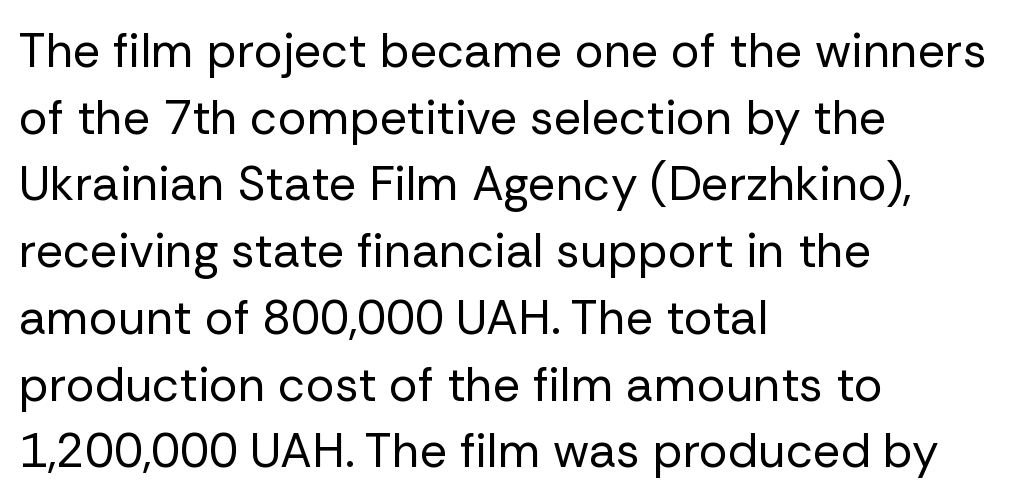
{"serif": "no", "italic": "no", "bold": "no", "weight": "regular", "width": "normal", "stroke_contrast": "low", "x_height": "medium", "monospaced": "no", "underline": "no", "align": "left", "line_spacing": "normal", "line_spacing_ratio": 1.39, "letter_spacing": "normal", "letter_spacing_em": 0.0, "glyph_px": 48}
